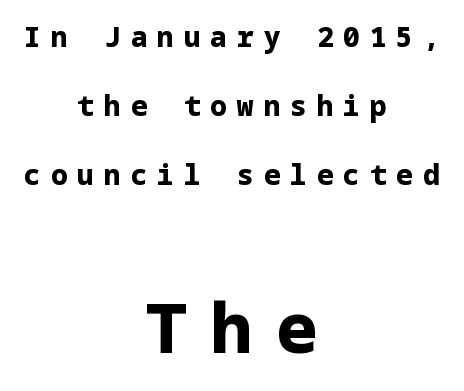
{"serif": "no", "italic": "no", "bold": "yes", "weight": "bold", "width": "normal", "stroke_contrast": "low", "x_height": "medium", "underline": "no", "align": "center", "line_spacing": "loose", "line_spacing_ratio": 2.46, "letter_spacing": "wide", "letter_spacing_em": 0.35, "larger_block": "second", "size_ratio": 2.46, "glyph_px": 69}
